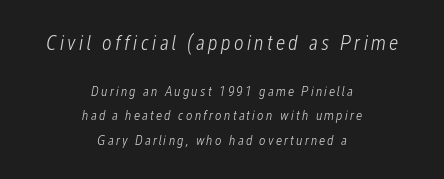
Q: Is the text bold? A: No.
Q: Is the text italic (slanted)? A: Yes, it leans right by about 12 degrees.
Q: Is the text underlined? A: No.
Q: How is the paragraph aligned? A: Centered.
Q: Which block of text is set in a larger size, the first (top) or the second (bottom)? A: The first (top) one.
